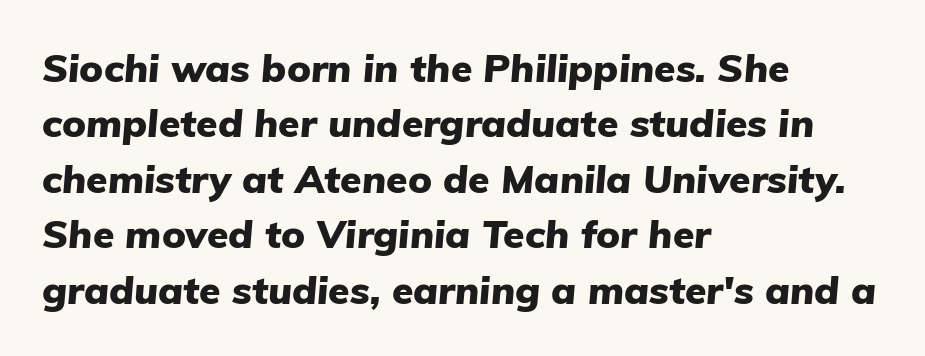
Emphasis-style slanted type is in use. Lines of text with bare space underneath. The letters are bold, with thick, heavy strokes. Whoever set this chose a conventional vertical rhythm.
